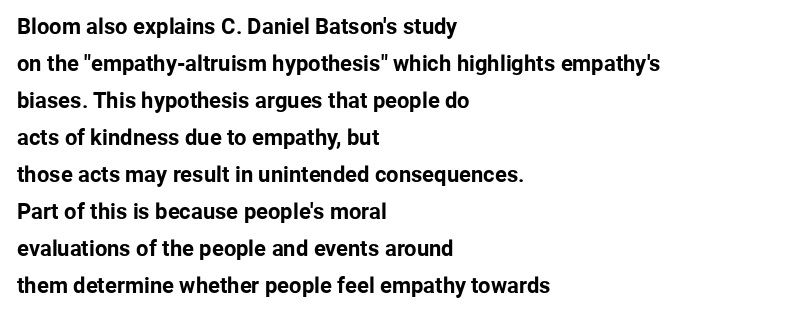
Q: Is the text bold? A: Yes.
Q: Is the text italic (slanted)? A: No, it is upright.
Q: Is the text underlined? A: No.
Q: How is the paragraph aligned? A: Left-aligned.
Q: Is the spacing between letters normal or unusually wide? A: Normal.
Q: Is the spacing between lines tight, normal or loose? A: Normal.
